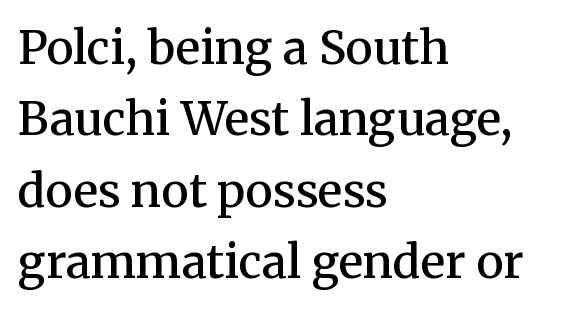
The image shows 46 px semibold serif type, upright; set left-aligned, normal line spacing (1.55x), normal letter spacing, not underlined; medium stroke contrast and a medium x-height.
